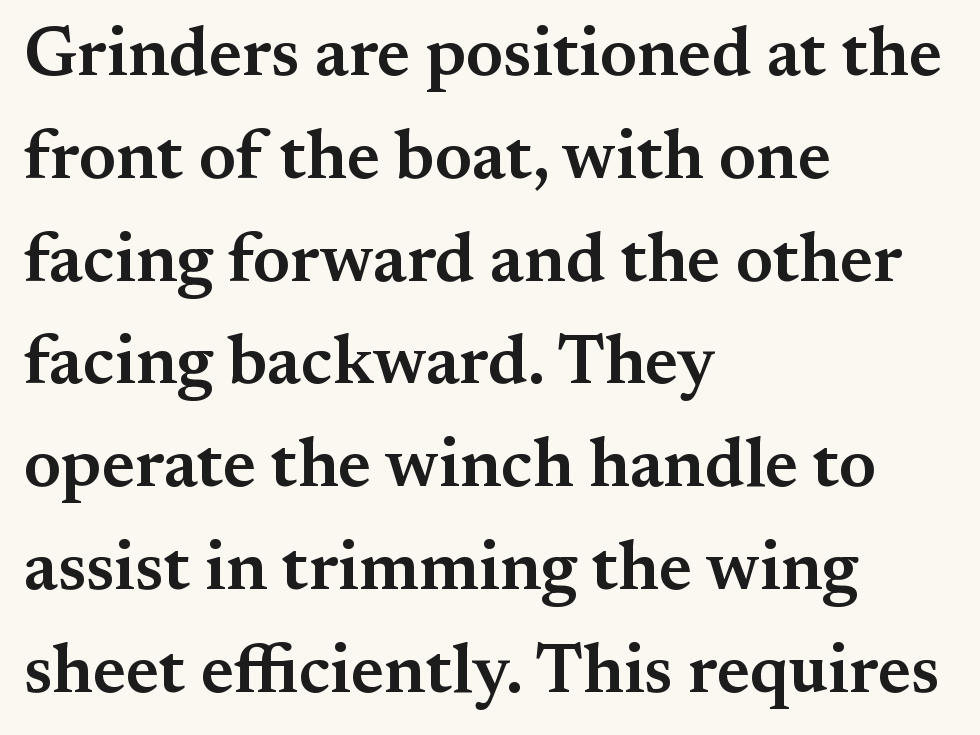
Q: Is the text bold? A: Semi-bold.
Q: Is the text italic (slanted)? A: No, it is upright.
Q: Is the typeface a serif or a sans-serif typeface? A: Serif.
Q: Is the text underlined? A: No.
Q: How is the paragraph aligned? A: Left-aligned.
Q: Is the spacing between letters normal or unusually wide? A: Normal.
Q: Is the spacing between lines tight, normal or loose? A: Normal.
Q: Width (condensed, normal, or wide)? A: Normal.
Q: Stroke contrast? A: Medium.
Q: x-height? A: Small.
Q: Monospaced? A: No.
